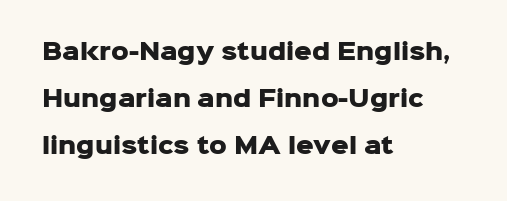
{"italic": "no", "bold": "yes", "underline": "no", "align": "left", "line_spacing": "loose", "line_spacing_ratio": 2.13, "letter_spacing": "normal", "letter_spacing_em": 0.0, "glyph_px": 22}
